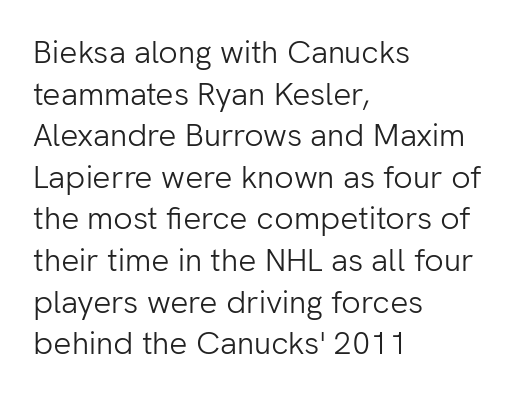
The image shows 32 px light sans-serif type, upright; set left-aligned, normal line spacing (1.3x), normal letter spacing, not underlined; low stroke contrast and a medium x-height.
